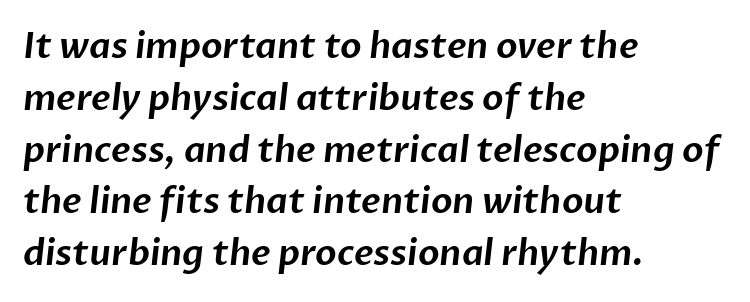
{"serif": "no", "width": "normal", "stroke_contrast": "low", "x_height": "medium", "monospaced": "no", "underline": "no", "align": "left", "line_spacing": "normal", "line_spacing_ratio": 1.48, "letter_spacing": "normal", "letter_spacing_em": 0.0, "glyph_px": 35}
